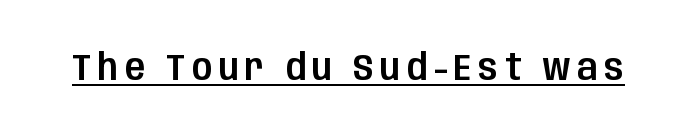
Q: Is the text italic (slanted)? A: No, it is upright.
Q: Is the typeface a serif or a sans-serif typeface? A: Sans-serif.
Q: Is the text underlined? A: Yes.
Q: Width (condensed, normal, or wide)? A: Condensed.
Q: Stroke contrast? A: Low.
Q: x-height? A: Large.
Q: Monospaced? A: No.
